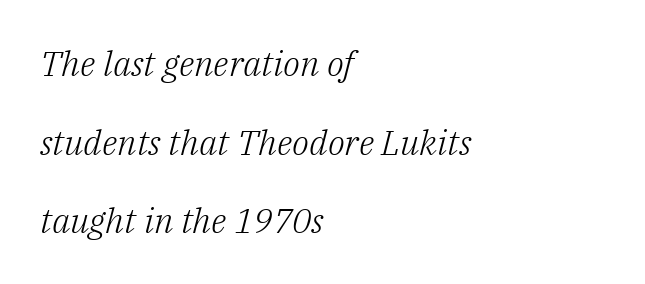
{"serif": "yes", "italic": "yes", "lean": "right", "slant_degrees": 14, "bold": "no", "weight": "light", "width": "normal", "stroke_contrast": "low", "x_height": "medium", "monospaced": "no", "underline": "no", "align": "left", "line_spacing": "loose", "line_spacing_ratio": 2.25, "letter_spacing": "normal", "letter_spacing_em": 0.0, "glyph_px": 35}
